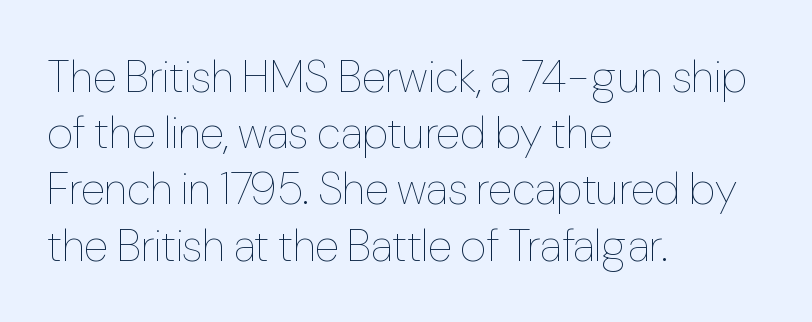
The lettering stays uniformly vertical, giving the passage a roman look. Every row of glyphs begins at an identical x-position on the left. Students, note that the glyphs here touch the page at normal intervals. Spacing verdict: proportional, widths tailored to each character. Rule under the text: the space is simply empty. The passage shown stacks its lines at a standard gap.
